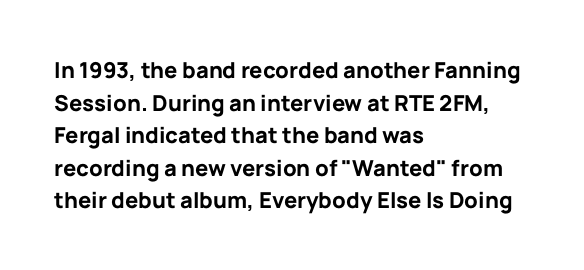
The letters stand straight up with perfectly vertical stems. Vertical spacing — default. Beneath every word, the page is bare. Typeset ragged right — the left edge is the straight one.
